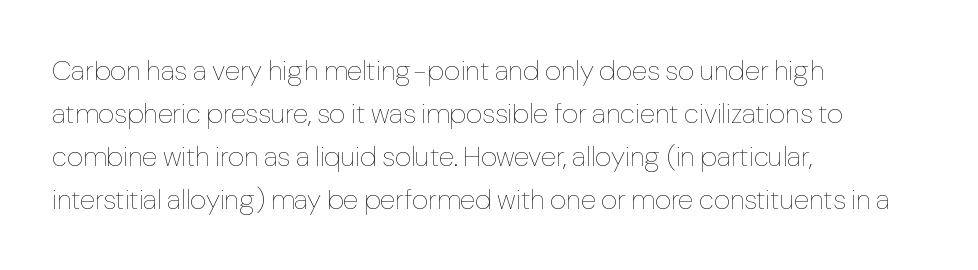
The image shows 28 px thin type, upright; set left-aligned, normal line spacing (1.53x), normal letter spacing, not underlined; low stroke contrast and a medium x-height.
